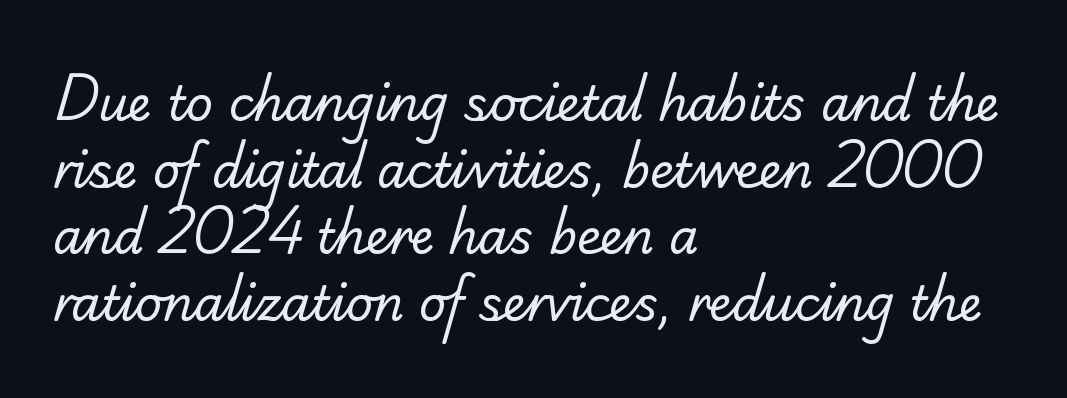
The image shows 47 px regular-weight serif type; set left-aligned, normal line spacing (1.42x), normal letter spacing, not underlined; low stroke contrast and a small x-height.
